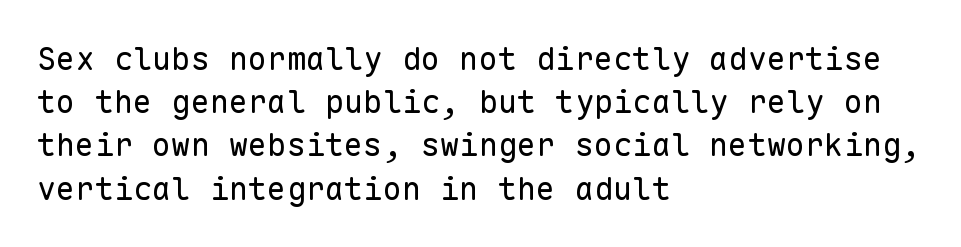
{"serif": "no", "italic": "no", "bold": "no", "weight": "regular", "width": "normal", "stroke_contrast": "low", "x_height": "medium", "monospaced": "yes", "underline": "no", "align": "left", "line_spacing": "normal", "line_spacing_ratio": 1.35, "letter_spacing": "normal", "letter_spacing_em": 0.0, "glyph_px": 32}
